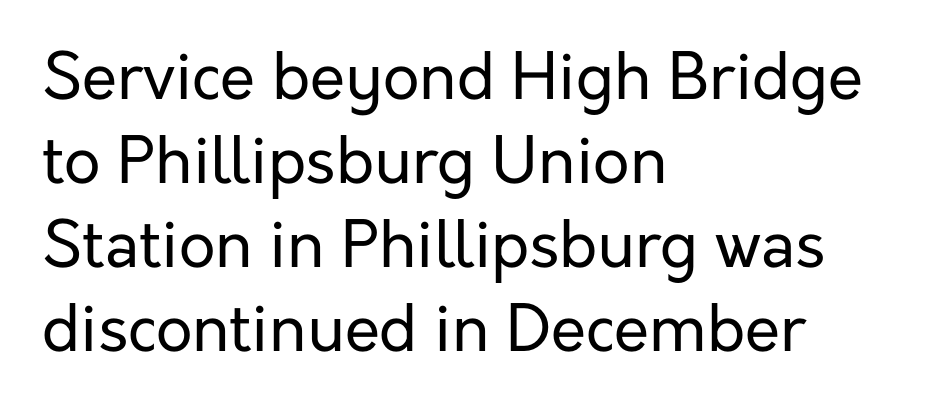
The image shows 64 px regular-weight sans-serif type, upright; set left-aligned, normal line spacing (1.31x), normal letter spacing, not underlined; low stroke contrast and a medium x-height.
